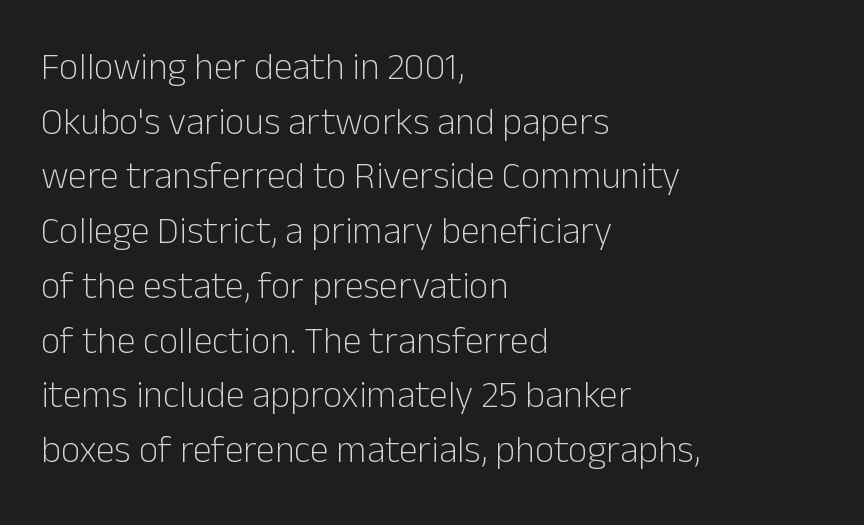
Q: Is the text bold? A: No.
Q: Is the text italic (slanted)? A: No, it is upright.
Q: Is the typeface a serif or a sans-serif typeface? A: Sans-serif.
Q: Is the text underlined? A: No.
Q: How is the paragraph aligned? A: Left-aligned.
Q: Is the spacing between letters normal or unusually wide? A: Normal.
Q: Is the spacing between lines tight, normal or loose? A: Normal.
Q: Width (condensed, normal, or wide)? A: Normal.
Q: Stroke contrast? A: Low.
Q: x-height? A: Medium.
Q: Monospaced? A: No.
